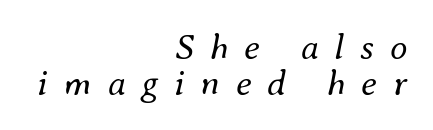
Descenders are the only things crossing below the line. Which margin do the lines hug? The right one — the left edge is uneven. The space between consecutive lines is stingy. Heft: none added — not bold.
